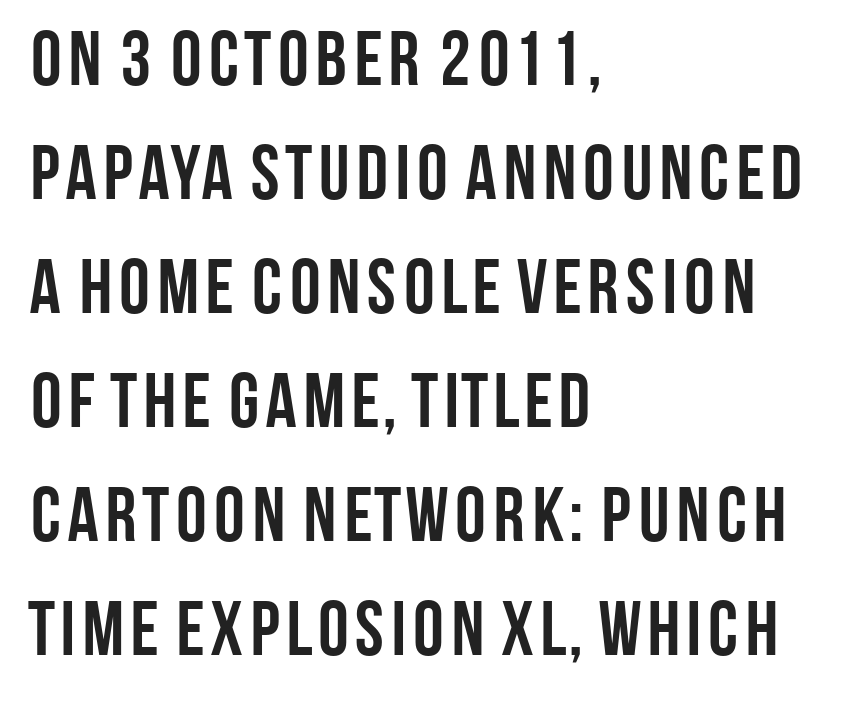
{"serif": "no", "italic": "no", "bold": "yes", "weight": "semibold", "width": "condensed", "stroke_contrast": "low", "x_height": "large", "monospaced": "no", "underline": "no", "align": "left", "line_spacing": "normal", "line_spacing_ratio": 1.48, "letter_spacing": "normal", "letter_spacing_em": 0.0, "glyph_px": 77}
